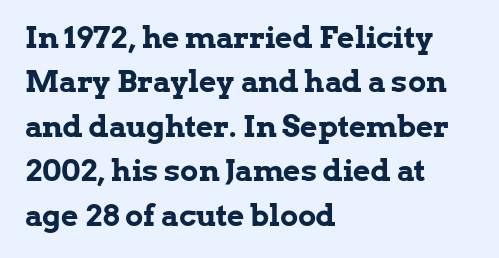
This rendering uses left alignment, leaving the right contour irregular. A serif font was chosen for this passage. It's the straight-up-and-down kind of type. How are the letters spaced? Ordinarily, with no added tracking.
